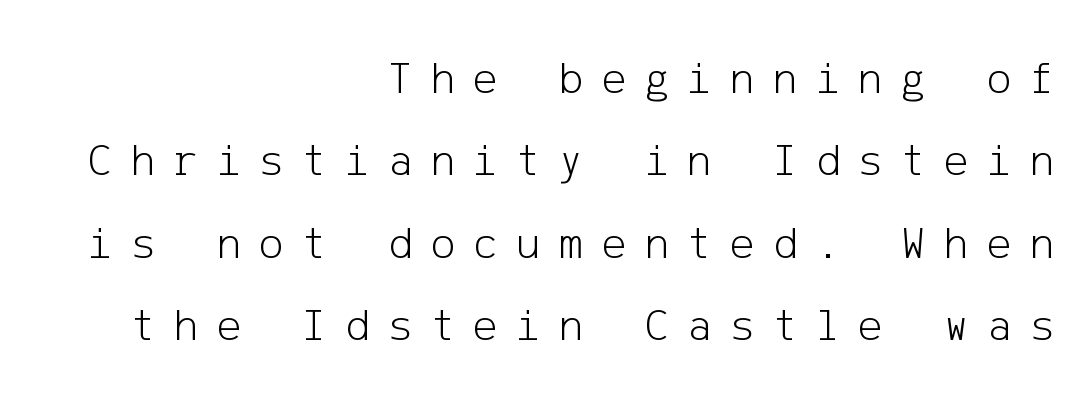
I'd call this a sans setting — the letters go barefoot. In terms of posture, this sample is upright. The gap between lines stays unmarked. If you drew a ruler down the right edge, every line would touch it.
